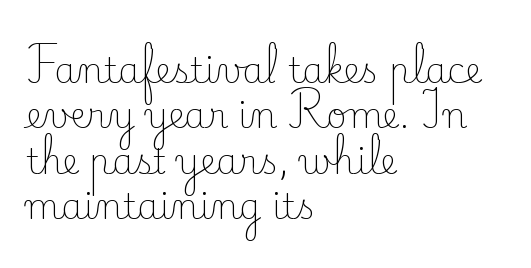
Q: Is the text bold? A: No.
Q: Is the text italic (slanted)? A: No, it is upright.
Q: Is the typeface a serif or a sans-serif typeface? A: Serif.
Q: Is the text underlined? A: No.
Q: How is the paragraph aligned? A: Left-aligned.
Q: Is the spacing between letters normal or unusually wide? A: Normal.
Q: Is the spacing between lines tight, normal or loose? A: Normal.
Q: Width (condensed, normal, or wide)? A: Normal.
Q: Stroke contrast? A: Low.
Q: x-height? A: Small.
Q: Monospaced? A: No.
